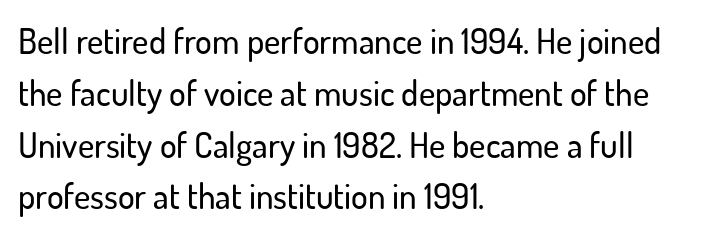
The image shows 35 px sans-serif type, upright; set left-aligned, normal line spacing (1.48x), normal letter spacing, not underlined; low stroke contrast and a small x-height.
